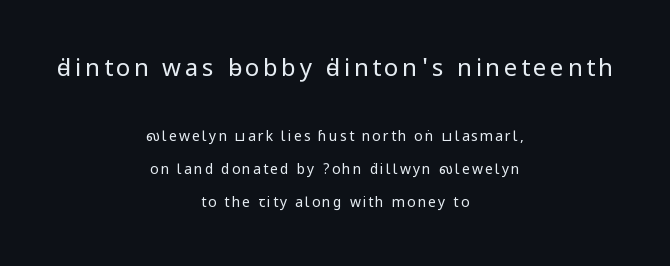
Nothing heavy about these letters — not bold at all. The setting favours the middle, as headings and verse often do. No italicization has been applied; the sample stays upright. Underlining? Definitely not there. You could fit nearly another row in the gap between these rows.
